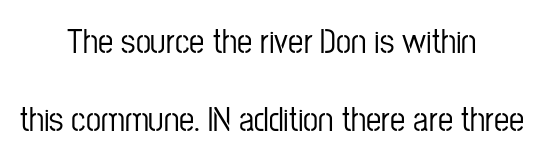
The specimen reads as upright at a glance. Loosely led — the rows are spread out. Quick note: underline off. The setting favours the middle, as headings and verse often do. Stroke terminals: plain, sans-serif.
